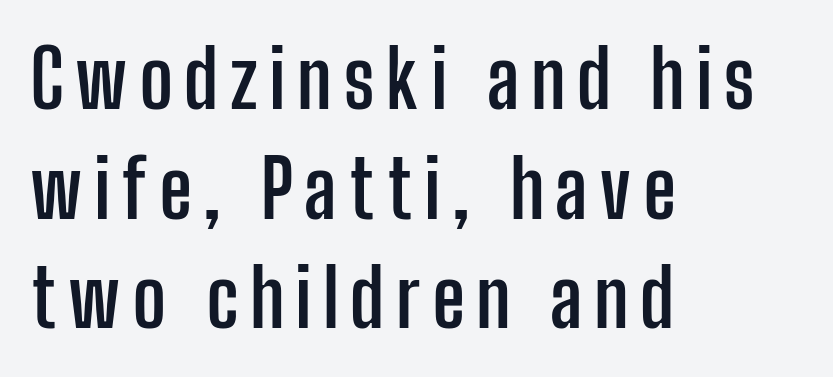
Designer's note — italics off, roman on. These lines are rendered in a variable-pitch font. Vertical spacing — default. Words float on clear page, feet unadorned. Notice how thick the strokes are: this is what a full bold looks like.
